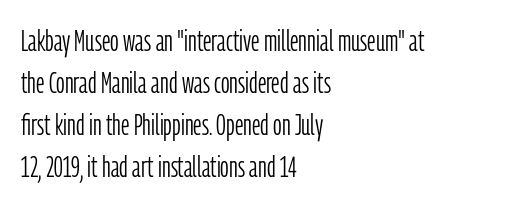
{"serif": "no", "italic": "no", "bold": "no", "weight": "light", "width": "condensed", "stroke_contrast": "low", "x_height": "medium", "monospaced": "no", "underline": "no", "align": "left", "line_spacing": "normal", "line_spacing_ratio": 1.4, "letter_spacing": "normal", "letter_spacing_em": 0.0, "glyph_px": 30}
